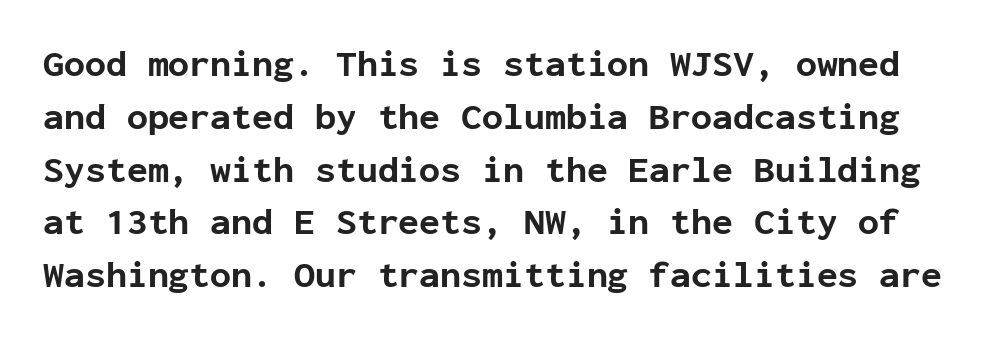
Weight: bold. Baseline-to-baseline distance is the conventional proportion of letter height. Examine the stroke ends and you'll find no serifs. The passage shown is typed in a monospace face where columns stay perfectly aligned. Unlike italic type, these characters show no tilt at all.
